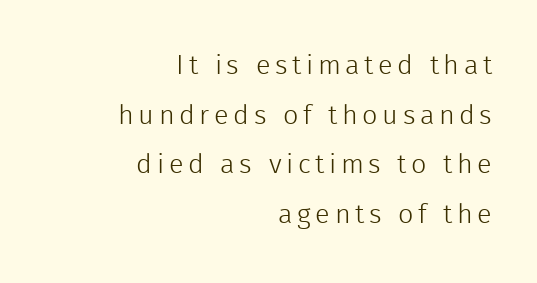
{"italic": "no", "bold": "no", "underline": "no", "align": "right", "line_spacing_ratio": 1.84, "glyph_px": 27}
